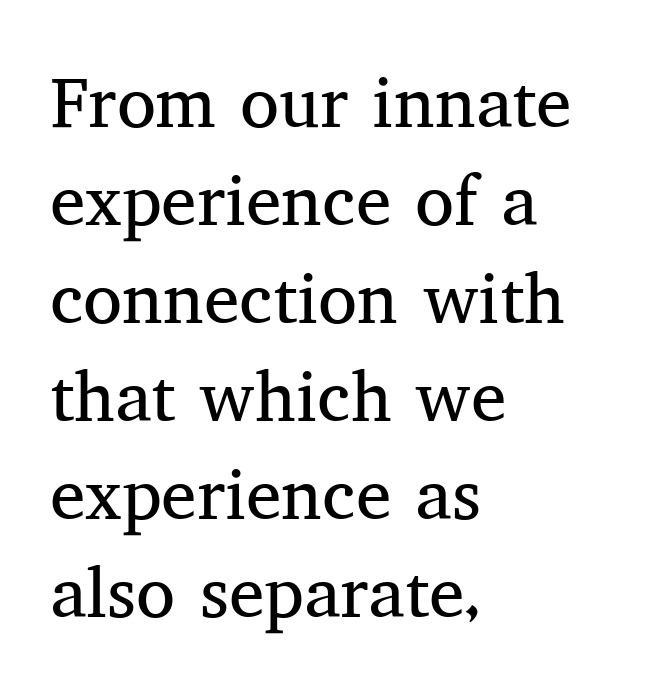
The image shows 71 px regular-weight serif type, upright; set left-aligned, normal line spacing (1.38x), normal letter spacing, not underlined; medium stroke contrast and a medium x-height.
